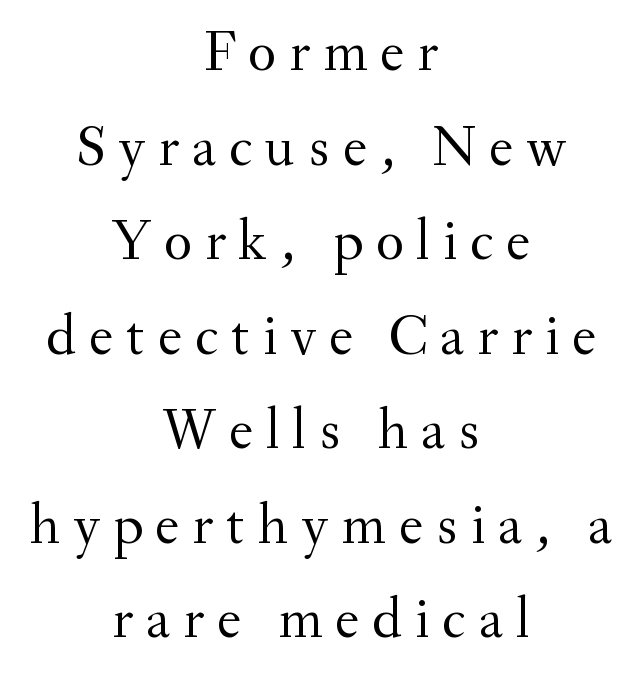
{"serif": "yes", "italic": "no", "bold": "no", "weight": "regular", "width": "normal", "stroke_contrast": "medium", "x_height": "small", "monospaced": "no", "underline": "no", "align": "center", "line_spacing": "normal", "line_spacing_ratio": 1.63, "letter_spacing": "wide", "letter_spacing_em": 0.22, "glyph_px": 58}
